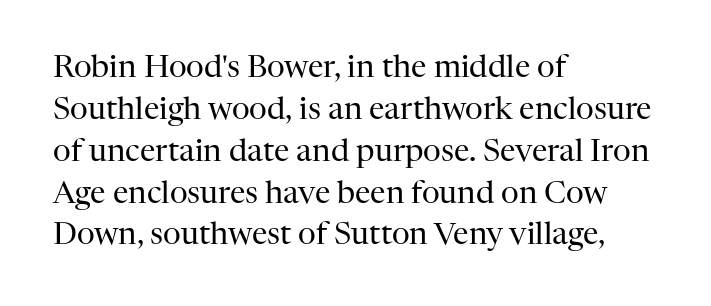
Q: Is the text bold? A: No.
Q: Is the text italic (slanted)? A: No, it is upright.
Q: Is the typeface a serif or a sans-serif typeface? A: Serif.
Q: Is the text underlined? A: No.
Q: How is the paragraph aligned? A: Left-aligned.
Q: Is the spacing between letters normal or unusually wide? A: Normal.
Q: Is the spacing between lines tight, normal or loose? A: Normal.
Q: Width (condensed, normal, or wide)? A: Normal.
Q: Stroke contrast? A: High.
Q: x-height? A: Medium.
Q: Monospaced? A: No.
